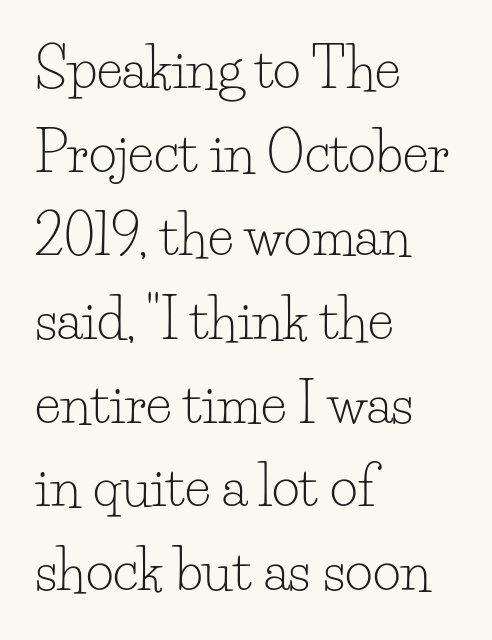
Unlike italic type, these characters show no tilt at all. A student would call this left alignment; a typographer would say flush left, rag right. The foot of each line stays bare and open. This is not heavy type; no bold has been used.
